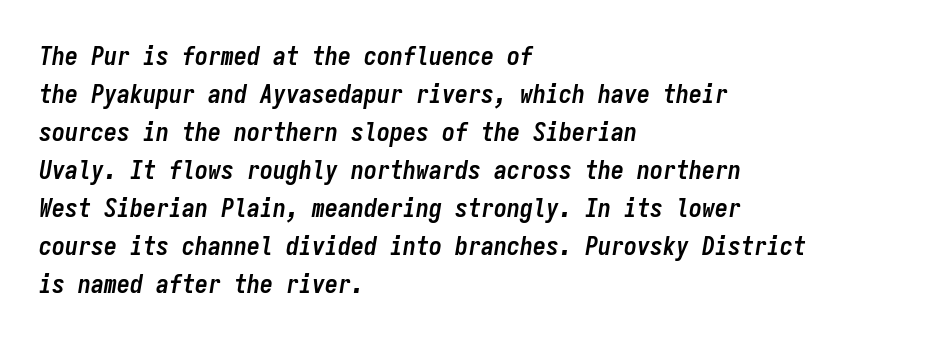
The image shows 26 px bold type, italic (leaning right); set left-aligned, normal line spacing (1.46x), normal letter spacing, not underlined.
